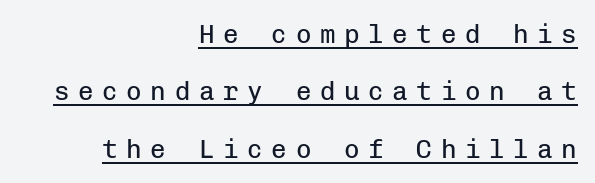
These characters rest on top of a visible drawn line. Designer's note — italics off, roman on. Compared with typical paragraphs, the rows here are farther apart. A student would call this right alignment; a typographer would say flush right, rag left. The cut favours lightness, reaching ordinary text weight at its darkest. Tracking here is generous; glyphs stand well apart from one another.
